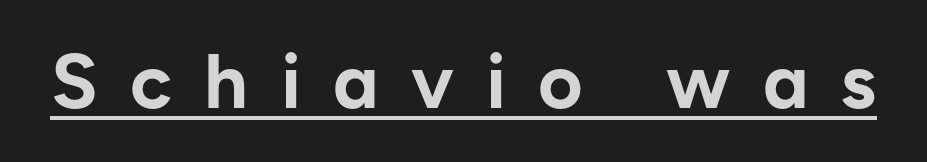
{"serif": "no", "italic": "no", "bold": "yes", "weight": "bold", "width": "normal", "stroke_contrast": "low", "x_height": "medium", "monospaced": "no", "underline": "yes", "letter_spacing": "wide", "letter_spacing_em": 0.42, "glyph_px": 77}
